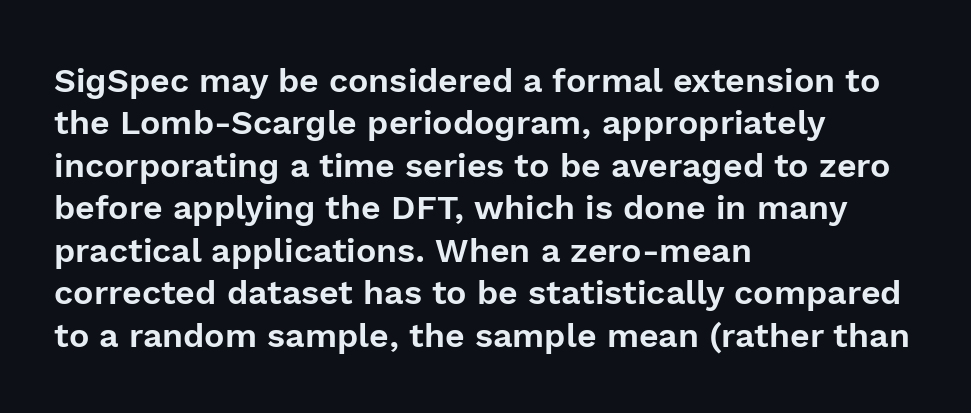
{"serif": "no", "italic": "no", "width": "normal", "x_height": "medium", "monospaced": "no", "underline": "no", "align": "left", "line_spacing": "normal", "line_spacing_ratio": 1.25, "letter_spacing": "normal", "letter_spacing_em": 0.0, "glyph_px": 34}
